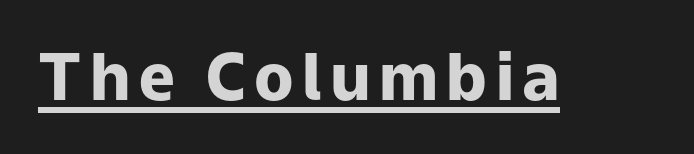
Q: Is the text bold? A: Yes.
Q: Is the text italic (slanted)? A: No, it is upright.
Q: Is the typeface a serif or a sans-serif typeface? A: Sans-serif.
Q: Is the text underlined? A: Yes.
Q: Width (condensed, normal, or wide)? A: Normal.
Q: Stroke contrast? A: Low.
Q: x-height? A: Medium.
Q: Monospaced? A: No.
